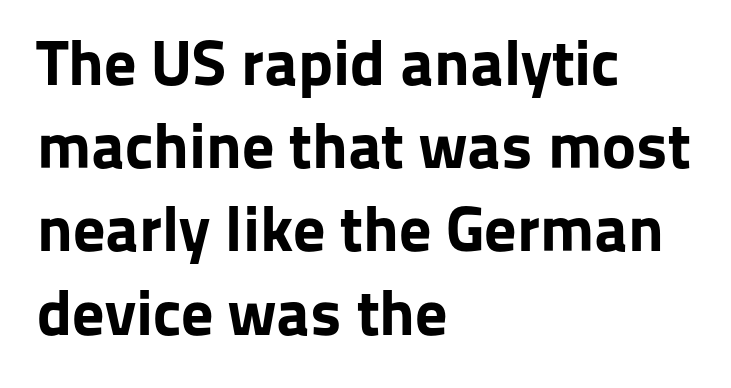
The image shows 64 px bold sans-serif type, upright; set left-aligned, normal line spacing (1.3x), normal letter spacing, not underlined; low stroke contrast and a medium x-height.
